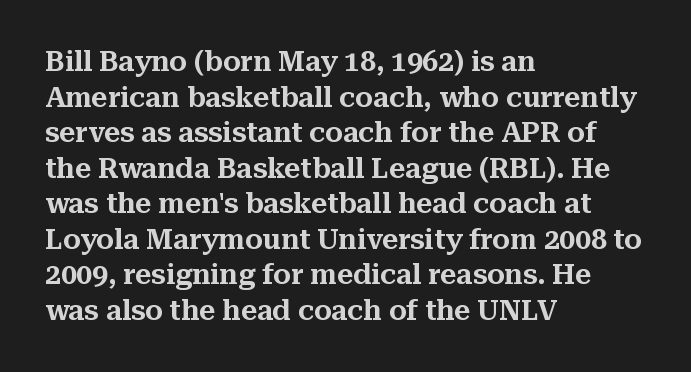
Q: Is the text italic (slanted)? A: No, it is upright.
Q: Is the typeface a serif or a sans-serif typeface? A: Serif.
Q: Is the text underlined? A: No.
Q: How is the paragraph aligned? A: Left-aligned.
Q: Is the spacing between letters normal or unusually wide? A: Normal.
Q: Is the spacing between lines tight, normal or loose? A: Normal.
Q: Width (condensed, normal, or wide)? A: Normal.
Q: Stroke contrast? A: Medium.
Q: x-height? A: Medium.
Q: Monospaced? A: No.
